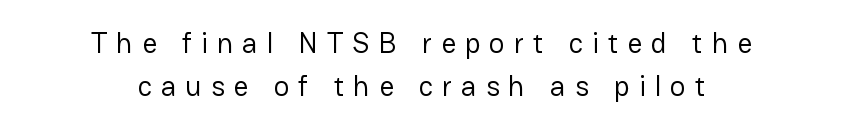
Does extra space separate the letters? Yes, quite a lot of it. Font category for this specimen: sans-serif. Character widths vary here, with narrow letters taking less room than wide ones. Underlining? Definitely not there. Is the type heavy? It reads as light-to-regular instead. Unlike italic type, these characters show no tilt at all.
